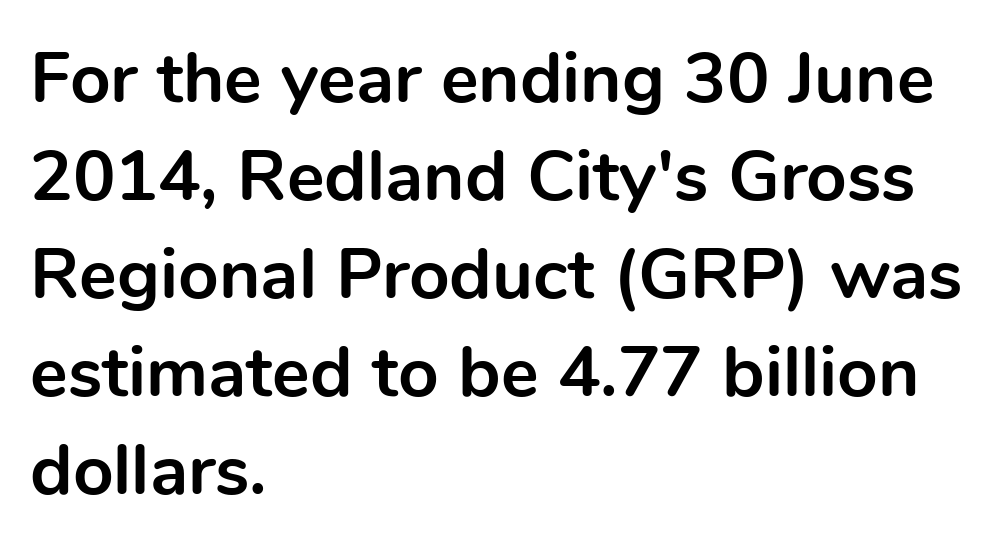
Strong, thick strokes mark this as bold type. Ascenders rise straight up at ninety degrees. Successive baselines arrive at the customary interval. The zone under the glyphs is completely vacant. The tracking reads as untouched default to a designer's eye.
